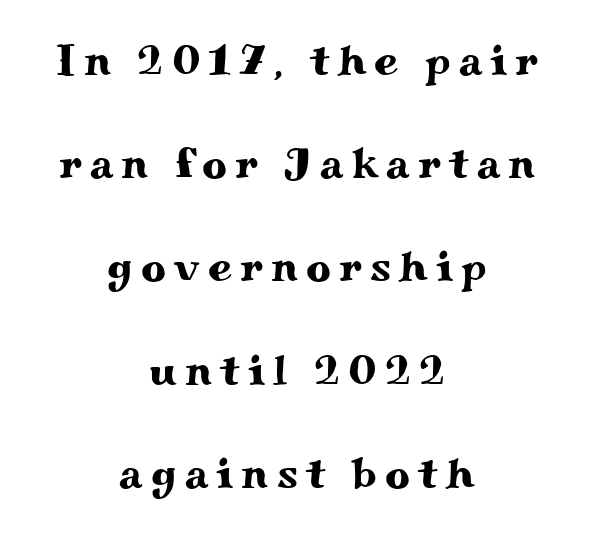
The face used here is seriffed, in the tradition of book romans. Rendered with straight, roman letterforms. These lines are rendered in a variable-pitch font. Beneath every word, the page is bare. This sample trades compactness for vertical openness between lines. A centered setting, common on invitations and titles, is used for this passage.
